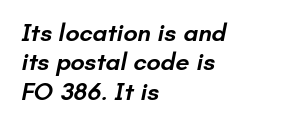
Q: Is the text bold? A: Semi-bold.
Q: Is the text underlined? A: No.
Q: How is the paragraph aligned? A: Left-aligned.
Q: Is the spacing between letters normal or unusually wide? A: Normal.
